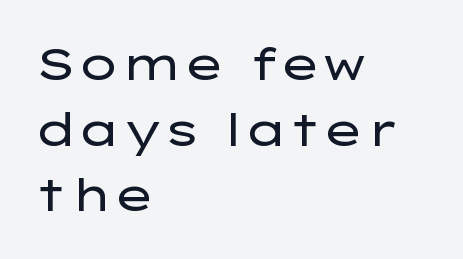
Q: Is the text bold? A: No.
Q: Is the text italic (slanted)? A: No, it is upright.
Q: Is the typeface a serif or a sans-serif typeface? A: Sans-serif.
Q: Is the text underlined? A: No.
Q: How is the paragraph aligned? A: Left-aligned.
Q: Is the spacing between letters normal or unusually wide? A: Normal.
Q: Is the spacing between lines tight, normal or loose? A: Normal.
Q: Width (condensed, normal, or wide)? A: Wide.
Q: Stroke contrast? A: Low.
Q: x-height? A: Medium.
Q: Monospaced? A: No.
